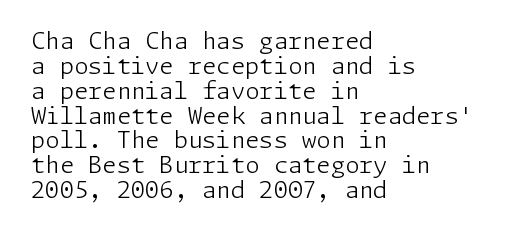
The image shows 23 px text type, upright; set left-aligned, tight line spacing (1.08x), normal letter spacing, not underlined.
